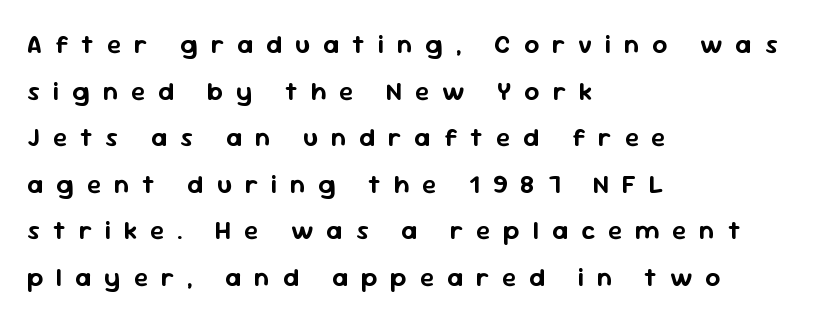
The image shows 26 px text type, upright; set left-aligned, line spacing 1.79x, unusually wide letter spacing (+0.5 em), not underlined.
